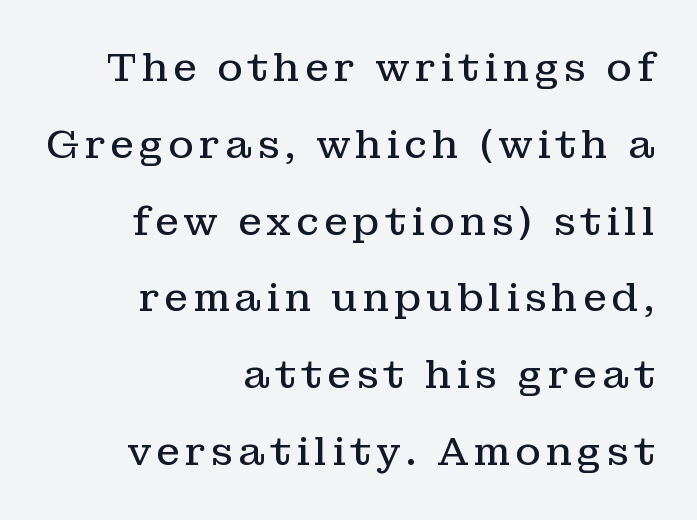
{"serif": "yes", "italic": "no", "bold": "no", "weight": "regular", "width": "normal", "stroke_contrast": "low", "x_height": "medium", "monospaced": "no", "underline": "no", "align": "right", "line_spacing": "loose", "line_spacing_ratio": 1.97, "glyph_px": 39}
